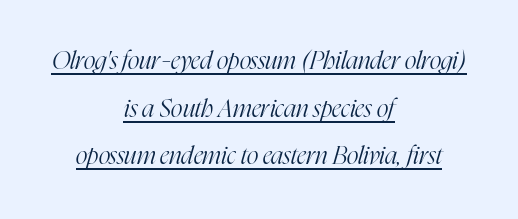
The line texture is even and compact thanks to regular tracking. The typeface has the unassuming heft of standard copy or less. Style check: oblique. Students, observe the line beneath the letters — that is underlining.
